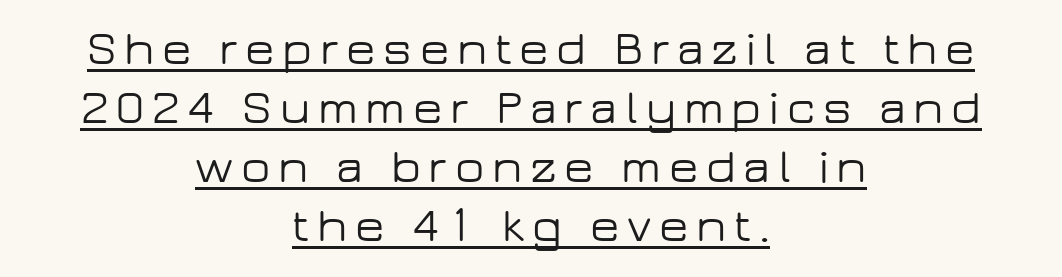
Character widths vary here, with narrow letters taking less room than wide ones. The passage shown is typeset with a sans-serif family. Every row of glyphs is offset so its center matches the block's center. Has an underline been added? It has. Tall strokes in this sample are plumb rather than angled.
